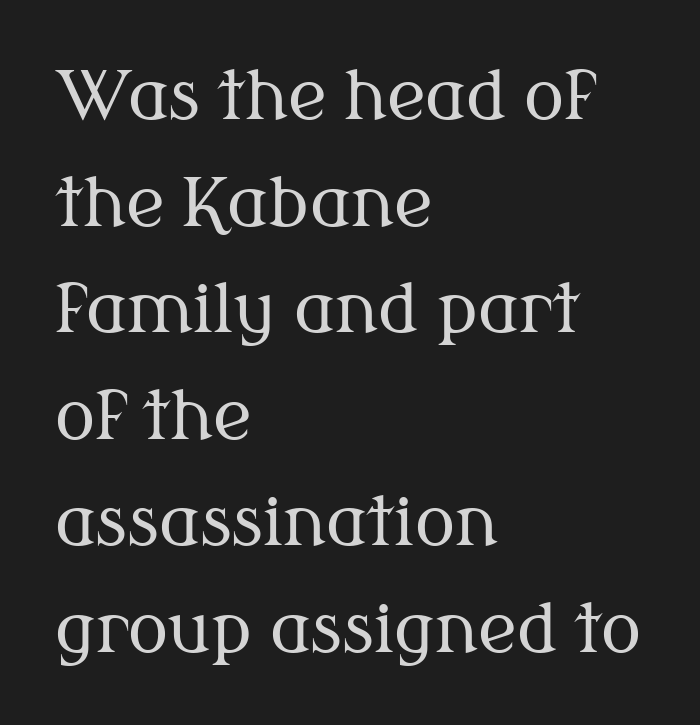
Q: Is the text bold? A: No.
Q: Is the text italic (slanted)? A: No, it is upright.
Q: Is the typeface a serif or a sans-serif typeface? A: Serif.
Q: Is the text underlined? A: No.
Q: How is the paragraph aligned? A: Left-aligned.
Q: Is the spacing between letters normal or unusually wide? A: Normal.
Q: Is the spacing between lines tight, normal or loose? A: Normal.
Q: Width (condensed, normal, or wide)? A: Normal.
Q: Stroke contrast? A: Medium.
Q: x-height? A: Medium.
Q: Monospaced? A: No.
